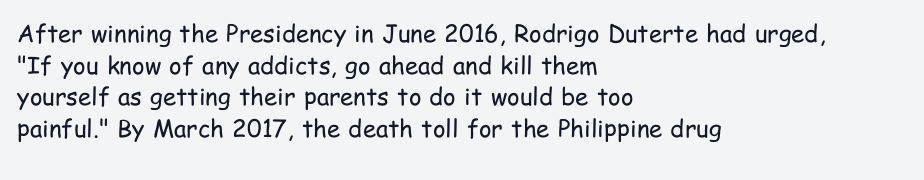
Leftover space on each line is placed entirely after the last word. The typesetting does not lean heavy: it is not bold. Honestly, the letter spacing is just normal — you wouldn't notice it. Underline: absent. If you drew a line through each stem, it would be perfectly vertical.
